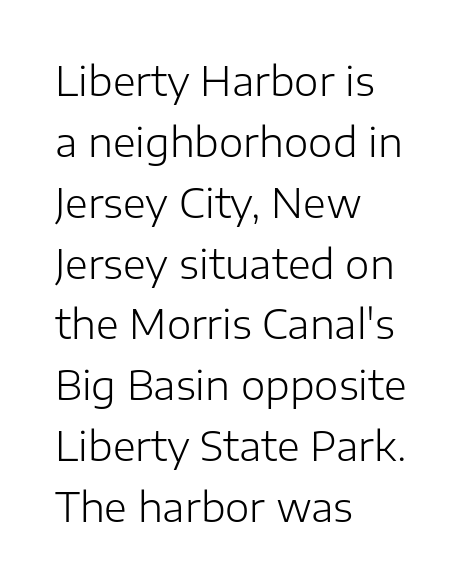
Q: Is the text bold? A: No.
Q: Is the text italic (slanted)? A: No, it is upright.
Q: Is the typeface a serif or a sans-serif typeface? A: Sans-serif.
Q: Is the text underlined? A: No.
Q: How is the paragraph aligned? A: Left-aligned.
Q: Is the spacing between letters normal or unusually wide? A: Normal.
Q: Is the spacing between lines tight, normal or loose? A: Normal.
Q: Width (condensed, normal, or wide)? A: Normal.
Q: Stroke contrast? A: Low.
Q: x-height? A: Medium.
Q: Monospaced? A: No.
